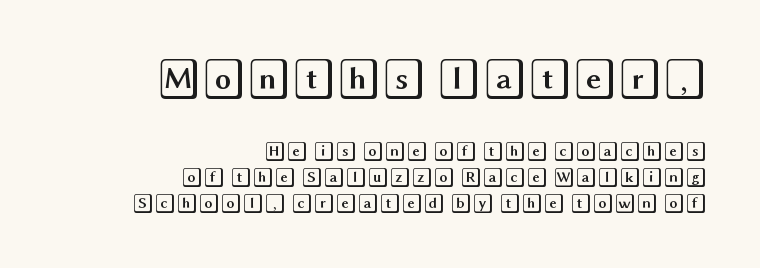
Q: Is the text italic (slanted)? A: No, it is upright.
Q: Is the text underlined? A: No.
Q: How is the paragraph aligned? A: Right-aligned.
Q: Is the spacing between letters normal or unusually wide? A: Normal.
Q: Is the spacing between lines tight, normal or loose? A: Normal.
Q: Which block of text is set in a larger size, the first (top) or the second (bottom)? A: The first (top) one.
Q: Width (condensed, normal, or wide)? A: Wide.
Q: x-height? A: Large.
